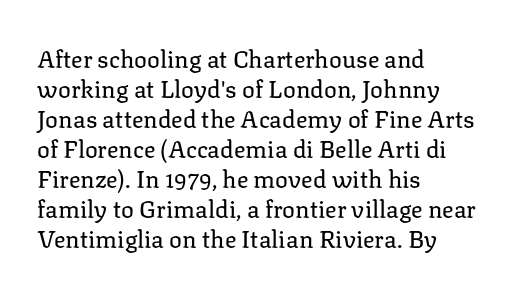
The image shows 24 px text type, upright; set left-aligned, normal line spacing (1.25x), normal letter spacing, not underlined.
